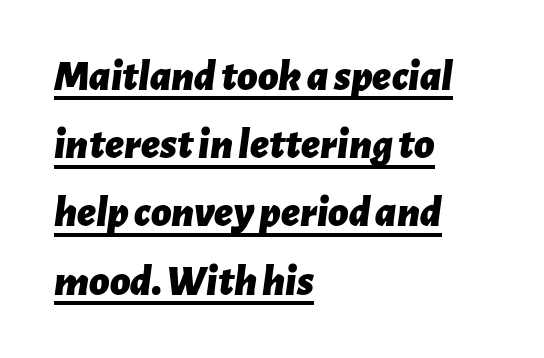
The image shows 44 px bold type, italic (leaning right); set left-aligned, normal line spacing (1.55x), normal letter spacing, underlined; low stroke contrast and a medium x-height.
